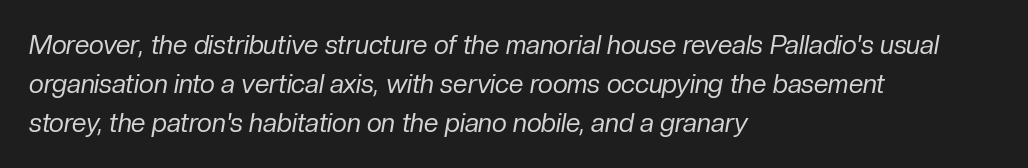
Q: Is the text bold? A: No.
Q: Is the text italic (slanted)? A: Yes, it leans right by about 10 degrees.
Q: Is the text underlined? A: No.
Q: How is the paragraph aligned? A: Left-aligned.
Q: Is the spacing between letters normal or unusually wide? A: Normal.
Q: Is the spacing between lines tight, normal or loose? A: Normal.
